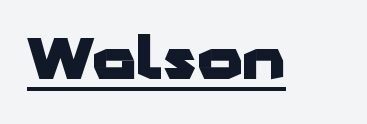
The face used here is rendered with its standard letterfit. This is the regular roman posture of the typeface. Check where the strokes stop: nothing finishes them off — pure sans. Plenty of ink on the page — the face is bold. The face used here is proportionally spaced, like ordinary book or web type.
